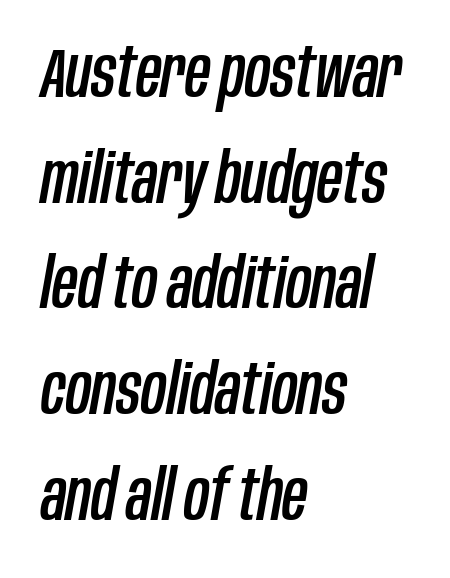
{"italic": "yes", "lean": "right", "slant_degrees": 10, "width": "condensed", "stroke_contrast": "low", "x_height": "large", "monospaced": "no", "underline": "no", "align": "left", "line_spacing": "normal", "line_spacing_ratio": 1.51, "letter_spacing": "normal", "letter_spacing_em": 0.0, "glyph_px": 70}
